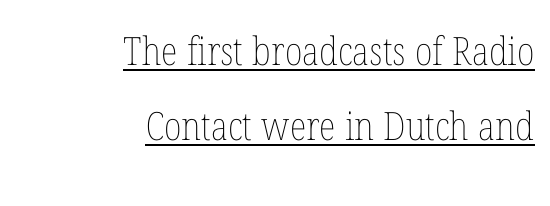
The setting favours the right margin, as signatures and pull-quotes sometimes do. This rendering features underlined lettering. No heavy texture on the line: the type isn't bold. The type sits square on the baseline with zero lean. If you measured baseline to baseline, you'd find a long distance.
